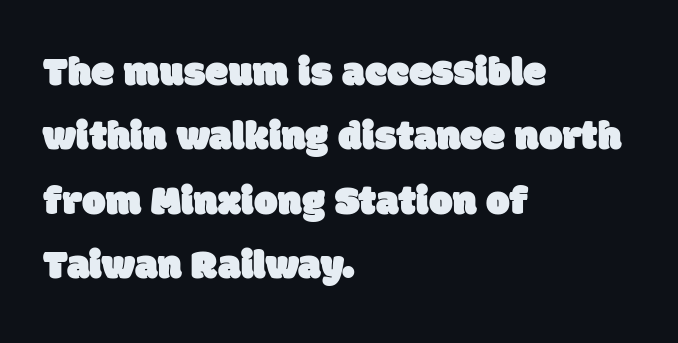
{"serif": "no", "width": "normal", "stroke_contrast": "low", "x_height": "large", "monospaced": "no", "underline": "no", "align": "left", "line_spacing": "normal", "line_spacing_ratio": 1.53, "letter_spacing": "normal", "letter_spacing_em": 0.0, "glyph_px": 42}
